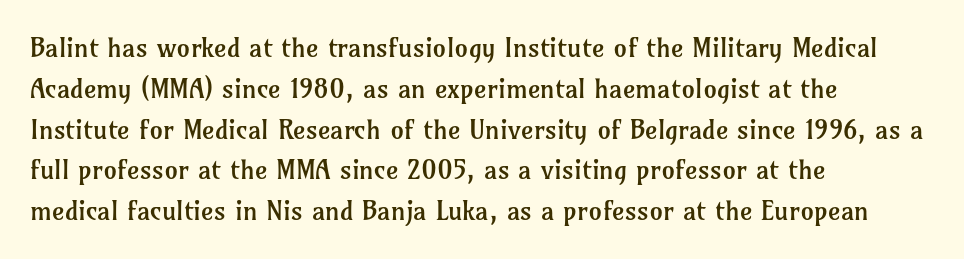
Q: Is the text bold? A: No.
Q: Is the text italic (slanted)? A: No, it is upright.
Q: Is the text underlined? A: No.
Q: How is the paragraph aligned? A: Left-aligned.
Q: Is the spacing between letters normal or unusually wide? A: Normal.
Q: Is the spacing between lines tight, normal or loose? A: Normal.
